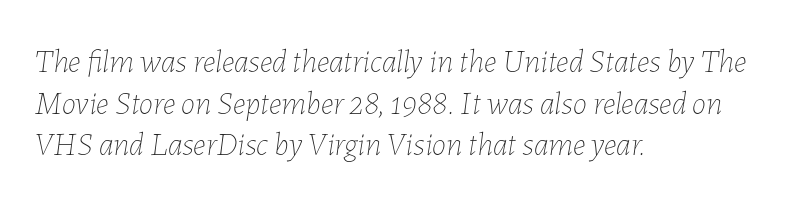
{"italic": "yes", "lean": "right", "slant_degrees": 7, "bold": "no", "weight": "thin", "width": "normal", "stroke_contrast": "low", "x_height": "medium", "monospaced": "no", "underline": "no", "align": "left", "line_spacing": "normal", "line_spacing_ratio": 1.3, "letter_spacing": "normal", "letter_spacing_em": 0.0, "glyph_px": 32}
